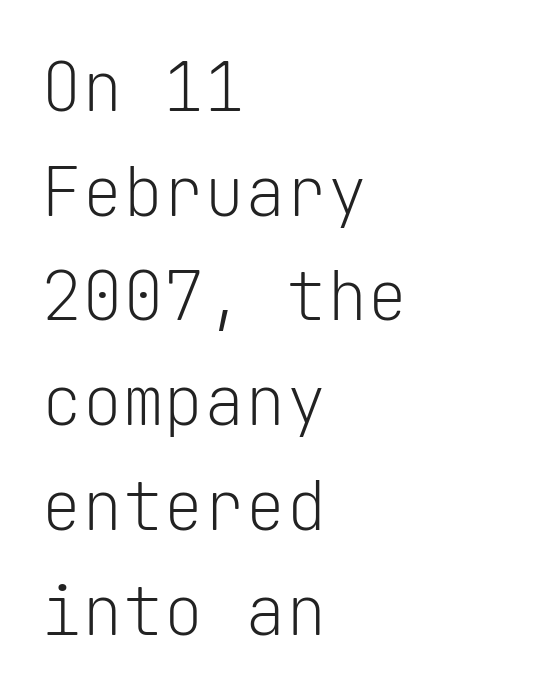
{"serif": "no", "italic": "no", "bold": "no", "weight": "light", "width": "normal", "stroke_contrast": "low", "x_height": "medium", "monospaced": "yes", "underline": "no", "align": "left", "line_spacing": "normal", "line_spacing_ratio": 1.54, "letter_spacing": "normal", "letter_spacing_em": 0.0, "glyph_px": 68}
